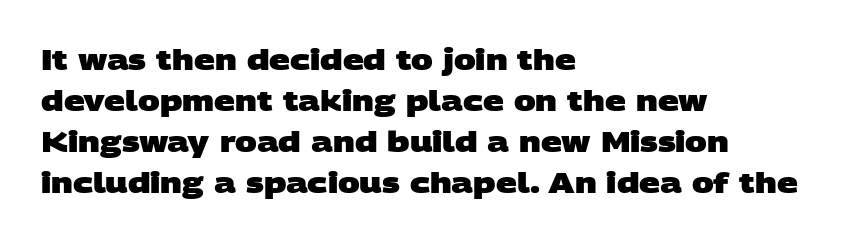
{"serif": "no", "bold": "yes", "weight": "heavy", "width": "wide", "stroke_contrast": "low", "x_height": "large", "monospaced": "no", "underline": "no", "align": "left", "line_spacing": "normal", "line_spacing_ratio": 1.41, "letter_spacing": "normal", "letter_spacing_em": 0.0, "glyph_px": 29}
